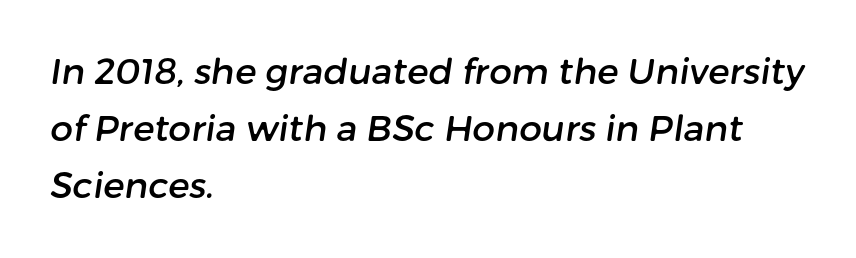
The image shows 36 px sans-serif type; set left-aligned, normal line spacing (1.59x), normal letter spacing, not underlined; low stroke contrast and a medium x-height.
